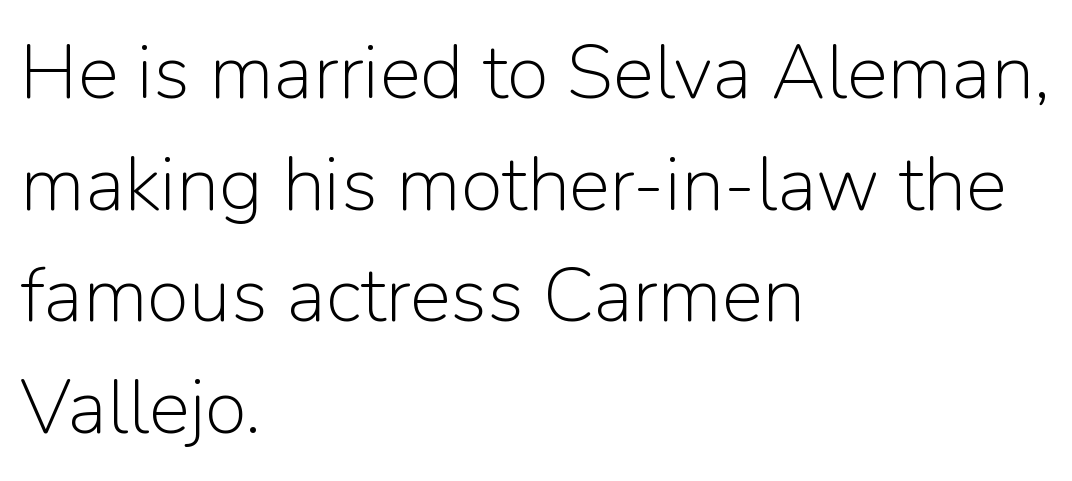
{"serif": "no", "italic": "no", "bold": "no", "weight": "light", "width": "normal", "stroke_contrast": "low", "x_height": "medium", "monospaced": "no", "underline": "no", "align": "left", "line_spacing": "normal", "line_spacing_ratio": 1.45, "letter_spacing": "normal", "letter_spacing_em": 0.0, "glyph_px": 77}
